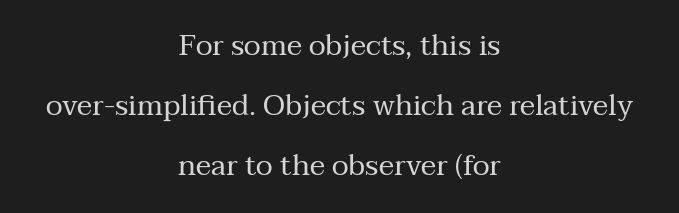
It's the straight-up-and-down kind of type. The font family rendered here belongs to the serif group. Layout note: lines centered. You could not count columns in this text — the font is proportionally spaced.
